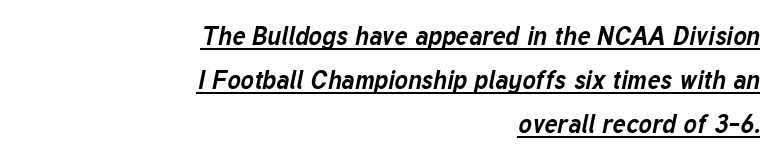
{"italic": "yes", "lean": "right", "slant_degrees": 12, "bold": "yes", "underline": "yes", "align": "right", "line_spacing_ratio": 1.76, "letter_spacing": "normal", "letter_spacing_em": 0.0, "glyph_px": 25}
